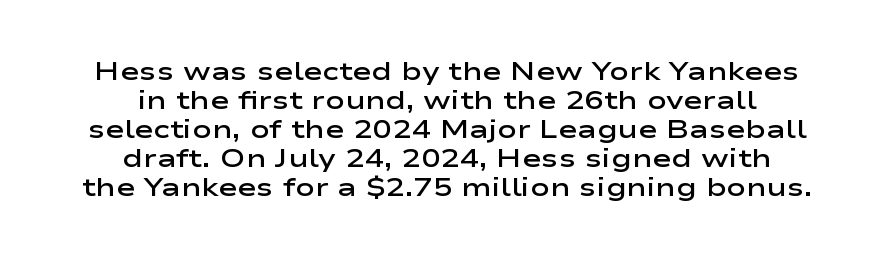
Rows of type sit shoulder to shoulder in the vertical direction. In terms of posture, this sample is upright. In terms of weight, the rendering is demibold, just under bold. The whitespace from short lines is split evenly between both sides. Just letters on the line, the space beneath them empty.
